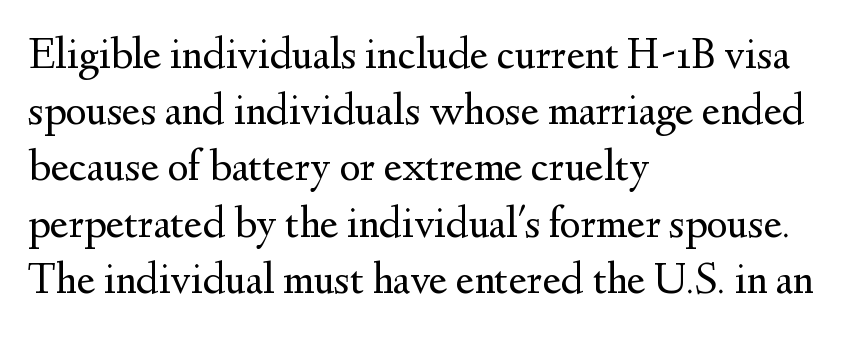
{"serif": "yes", "italic": "no", "bold": "no", "weight": "regular", "width": "normal", "stroke_contrast": "medium", "x_height": "small", "monospaced": "no", "underline": "no", "align": "left", "line_spacing": "normal", "line_spacing_ratio": 1.25, "letter_spacing": "normal", "letter_spacing_em": 0.0, "glyph_px": 45}
